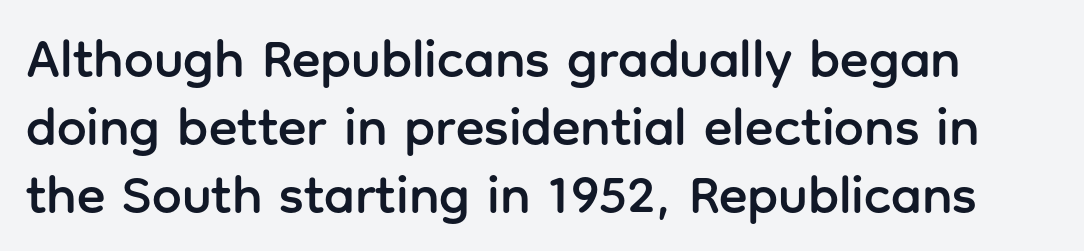
Look at the tracking — it's just the regular setting, nothing added. Do the characters align in a grid? No, the font is proportional. The words here are not underlined. In terms of posture, this sample is upright. Summary of vertical rhythm: regular, with standard interline spacing.
